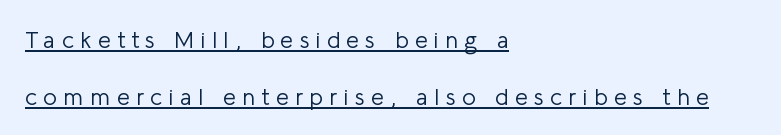
The image shows 23 px text type, upright; set left-aligned, loose line spacing (2.47x), unusually wide letter spacing (+0.28 em), underlined.
